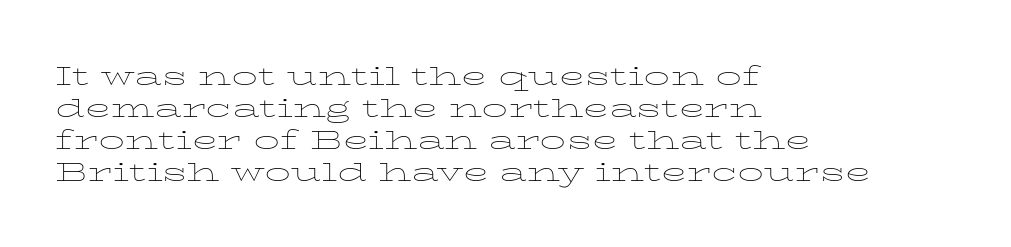
{"italic": "no", "bold": "no", "underline": "no", "align": "left", "line_spacing_ratio": 1.23, "letter_spacing": "normal", "letter_spacing_em": 0.0, "glyph_px": 26}
